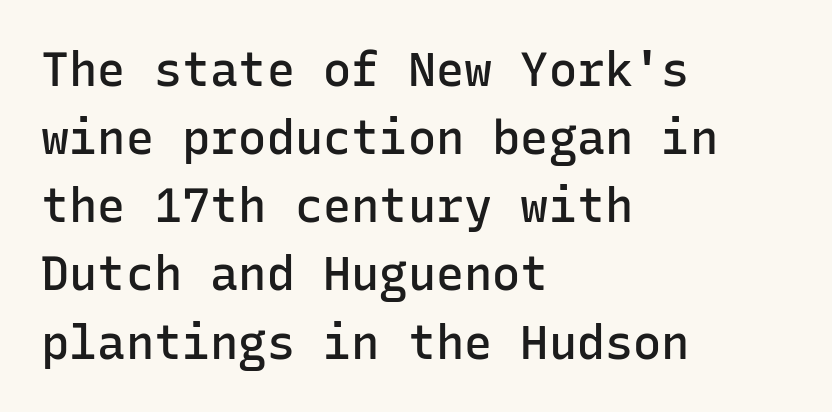
Q: Is the text bold? A: Semi-bold.
Q: Is the text italic (slanted)? A: No, it is upright.
Q: Is the typeface a serif or a sans-serif typeface? A: Sans-serif.
Q: Is the text underlined? A: No.
Q: How is the paragraph aligned? A: Left-aligned.
Q: Is the spacing between letters normal or unusually wide? A: Normal.
Q: Is the spacing between lines tight, normal or loose? A: Normal.
Q: Width (condensed, normal, or wide)? A: Normal.
Q: Stroke contrast? A: Low.
Q: x-height? A: Medium.
Q: Monospaced? A: Yes.
